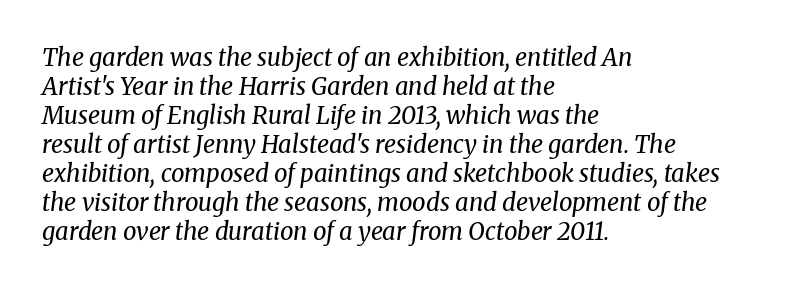
The image shows 24 px text type, italic (leaning right); set left-aligned, line spacing 1.21x, normal letter spacing, not underlined.
